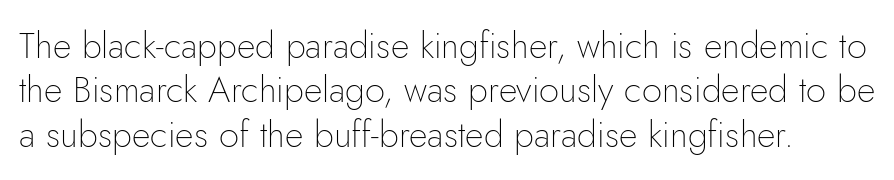
{"serif": "no", "italic": "no", "bold": "no", "weight": "thin", "width": "normal", "stroke_contrast": "low", "x_height": "small", "monospaced": "no", "underline": "no", "line_spacing_ratio": 1.23, "letter_spacing": "normal", "letter_spacing_em": 0.0, "glyph_px": 36}
